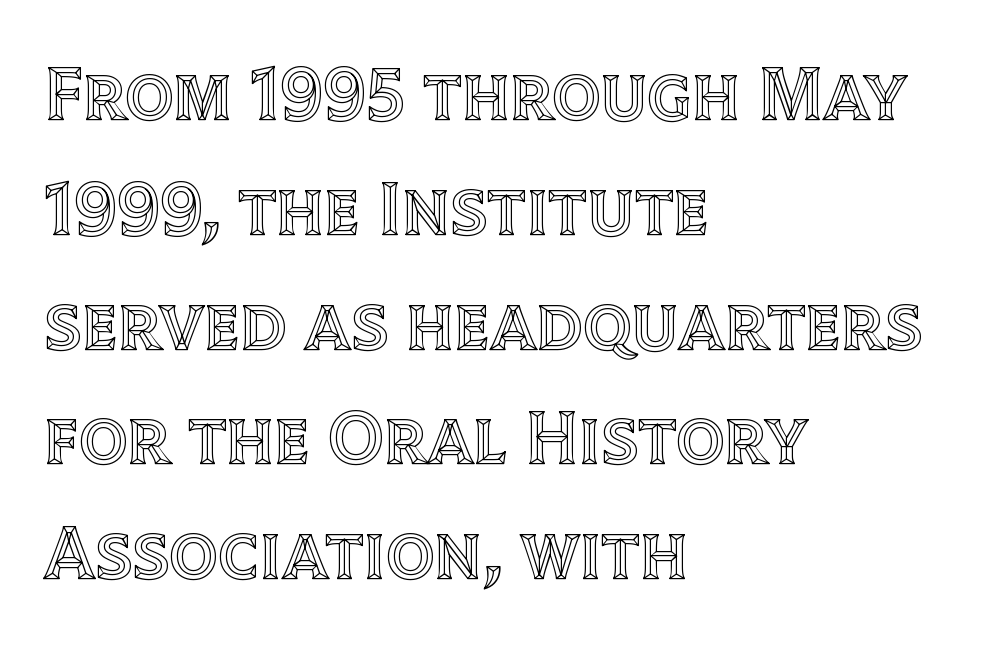
{"italic": "no", "width": "normal", "x_height": "large", "monospaced": "no", "underline": "no", "align": "left", "line_spacing": "normal", "line_spacing_ratio": 1.51, "letter_spacing": "normal", "letter_spacing_em": 0.0, "glyph_px": 76}
